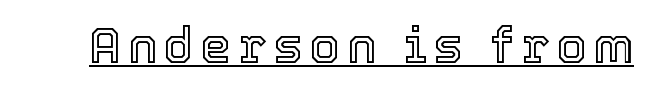
The face used here is proportionally spaced, like ordinary book or web type. You can tell it's not italic because the verticals are truly vertical. The rendered words wear a rule along their underside.
